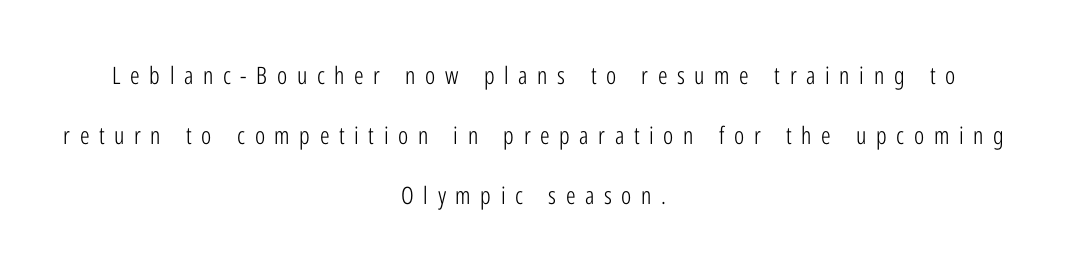
The image shows 24 px text type, upright; set centered, loose line spacing (2.5x), unusually wide letter spacing (+0.4 em), not underlined.
